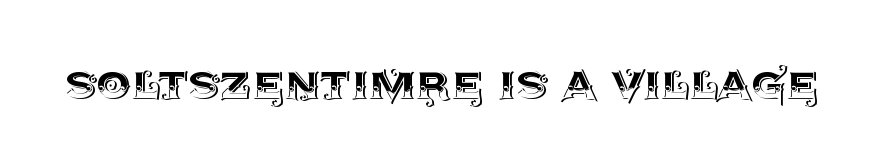
The image shows 55 px text type, upright; set normal letter spacing, not underlined; a large x-height.
